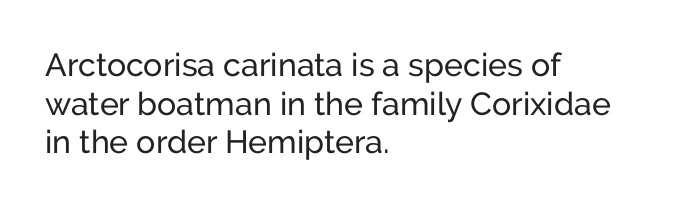
These lines are rendered in a variable-pitch font. The weight tops out at a normal text grade. Spacing between characters is what you'd get straight out of the box. The baseline area is clear.
